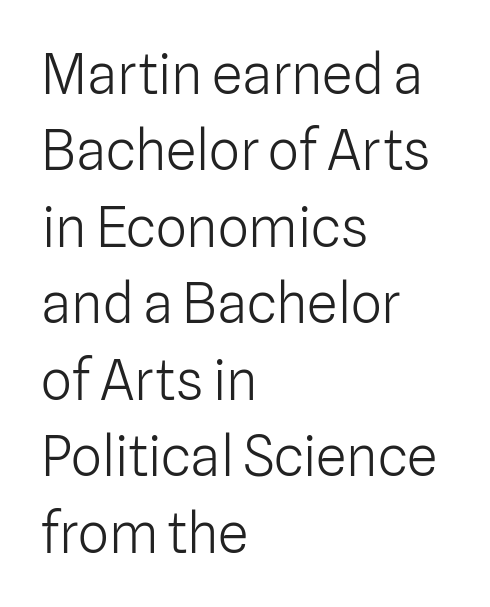
The image shows 55 px light sans-serif type, upright; set left-aligned, normal line spacing (1.39x), normal letter spacing, not underlined; low stroke contrast and a medium x-height.
